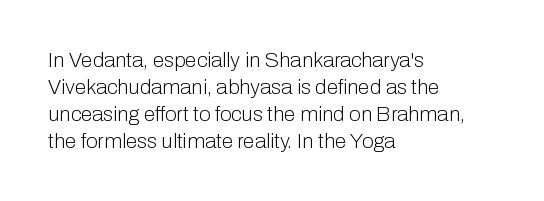
{"italic": "no", "bold": "no", "underline": "no", "align": "left", "line_spacing": "normal", "line_spacing_ratio": 1.28, "letter_spacing": "normal", "letter_spacing_em": 0.0, "glyph_px": 21}
